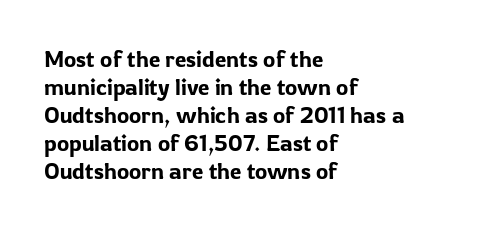
Look at the tracking — it's just the regular setting, nothing added. Caption: multi-line text, flush left, ragged right. Notice how the stems are strictly vertical — no italics here. A clean baseline with only descenders dipping below it.
